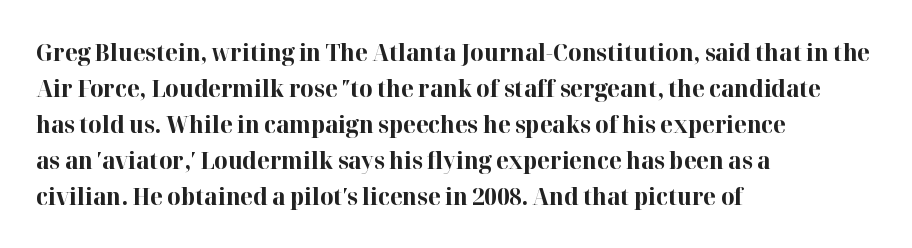
The image shows 23 px bold type, upright; set left-aligned, normal line spacing (1.56x), normal letter spacing, not underlined.
